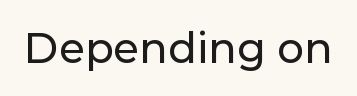
{"serif": "no", "italic": "no", "width": "normal", "stroke_contrast": "low", "x_height": "medium", "monospaced": "no", "underline": "no", "letter_spacing": "normal", "letter_spacing_em": 0.0, "glyph_px": 42}
